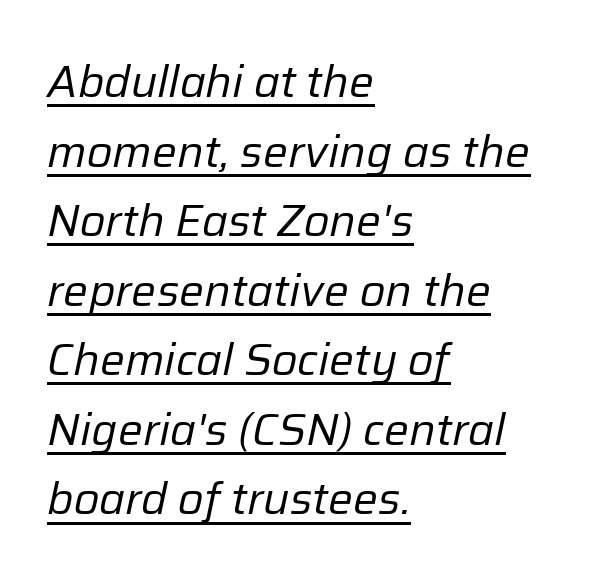
Words appear dense and cohesive because spacing is normal. Each letter keeps its own natural width here, so spacing adapts to shape. Casual observation: everything's shoved over to the left. The strokes are not fattened; the text isn't bold. Does the leading feel generous? No, just average. The passage shown is underscored from start to finish.
